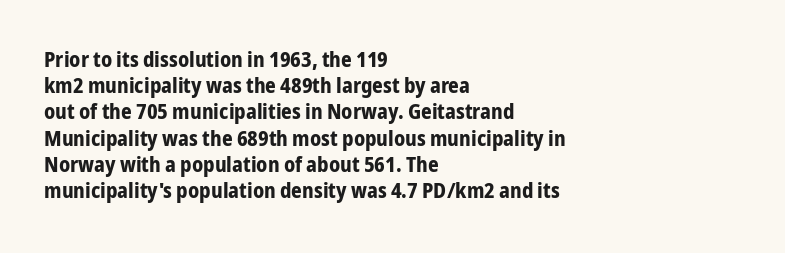
{"italic": "no", "bold": "yes", "underline": "no", "align": "left", "line_spacing": "normal", "line_spacing_ratio": 1.25, "letter_spacing": "normal", "letter_spacing_em": 0.0, "glyph_px": 21}
